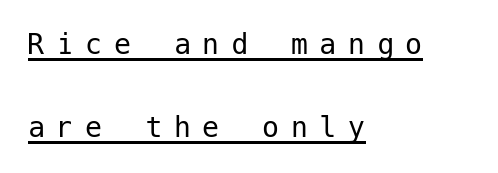
The image shows 34 px regular-weight sans-serif type, upright; set left-aligned, loose line spacing (2.44x), unusually wide letter spacing (+0.34 em), underlined; low stroke contrast and a medium x-height.
